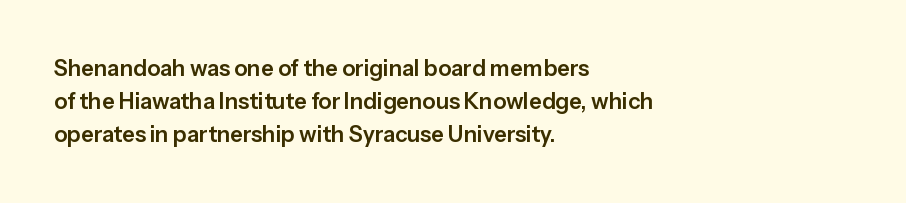
The image shows 22 px text type, upright; set left-aligned, normal line spacing (1.51x), normal letter spacing, not underlined.
